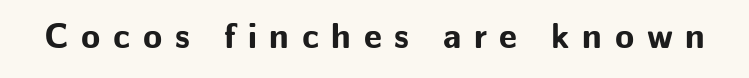
Q: Is the text bold? A: Yes.
Q: Is the text italic (slanted)? A: No, it is upright.
Q: Is the typeface a serif or a sans-serif typeface? A: Sans-serif.
Q: Is the text underlined? A: No.
Q: Is the spacing between letters normal or unusually wide? A: Unusually wide.
Q: Width (condensed, normal, or wide)? A: Normal.
Q: Stroke contrast? A: Low.
Q: x-height? A: Medium.
Q: Monospaced? A: No.
